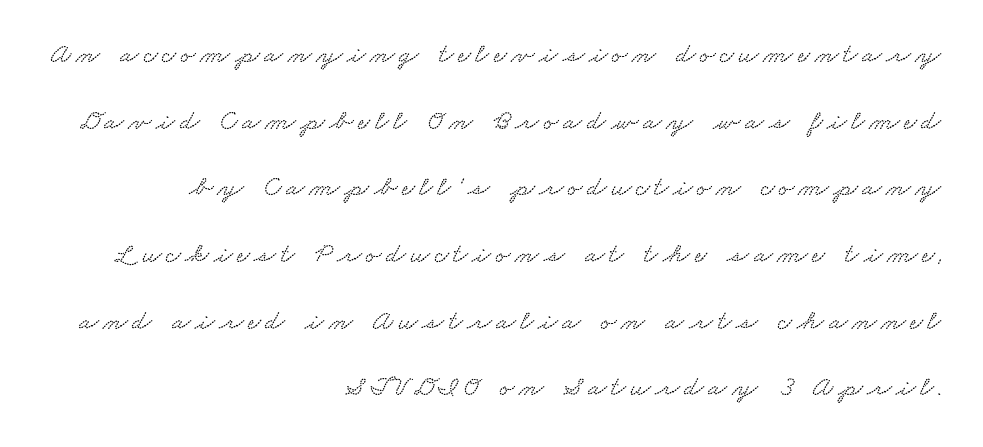
Q: Is the text underlined? A: No.
Q: How is the paragraph aligned? A: Right-aligned.
Q: Is the spacing between lines tight, normal or loose? A: Loose.
Q: Width (condensed, normal, or wide)? A: Wide.
Q: Stroke contrast? A: Low.
Q: x-height? A: Small.
Q: Monospaced? A: No.
